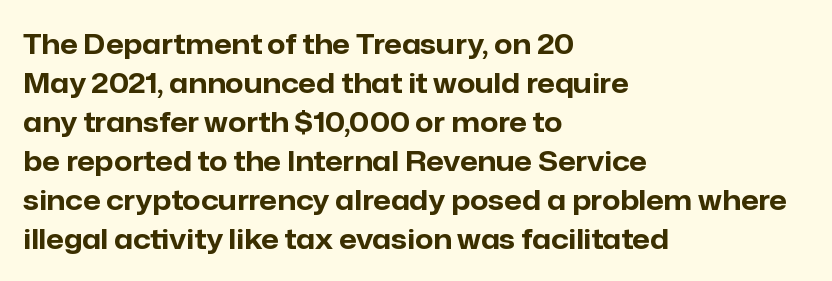
Q: Is the text bold? A: Yes.
Q: Is the text italic (slanted)? A: No, it is upright.
Q: Is the typeface a serif or a sans-serif typeface? A: Sans-serif.
Q: Is the text underlined? A: No.
Q: How is the paragraph aligned? A: Left-aligned.
Q: Is the spacing between letters normal or unusually wide? A: Normal.
Q: Is the spacing between lines tight, normal or loose? A: Normal.
Q: Width (condensed, normal, or wide)? A: Normal.
Q: Stroke contrast? A: Low.
Q: x-height? A: Medium.
Q: Monospaced? A: No.
